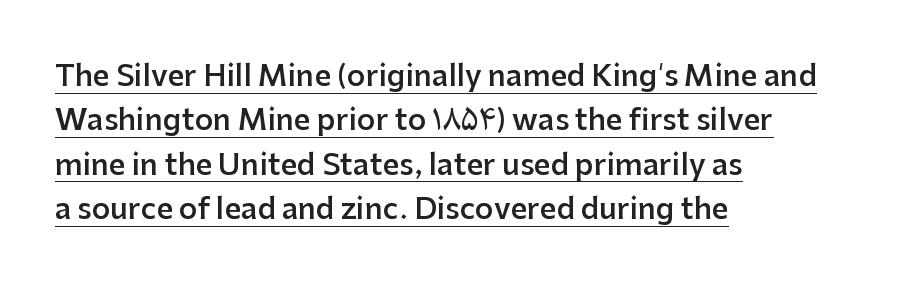
Semibold letterforms, between regular and bold. Regarding serifs, this sample does without them. Underlined type. Short and long lines alike share a common starting point at left.
